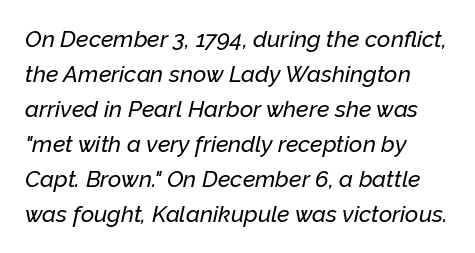
The image shows 23 px text type, italic (leaning right); set left-aligned, normal line spacing (1.52x), normal letter spacing, not underlined.
